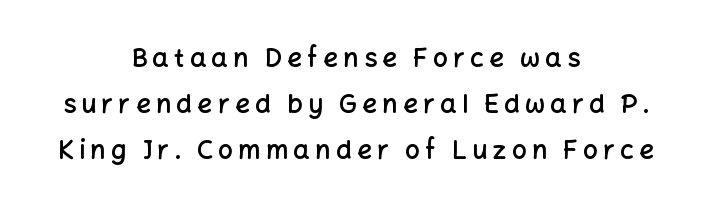
{"italic": "no", "bold": "semi", "underline": "no", "align": "center", "line_spacing_ratio": 1.77, "letter_spacing": "wide", "letter_spacing_em": 0.2, "glyph_px": 26}
